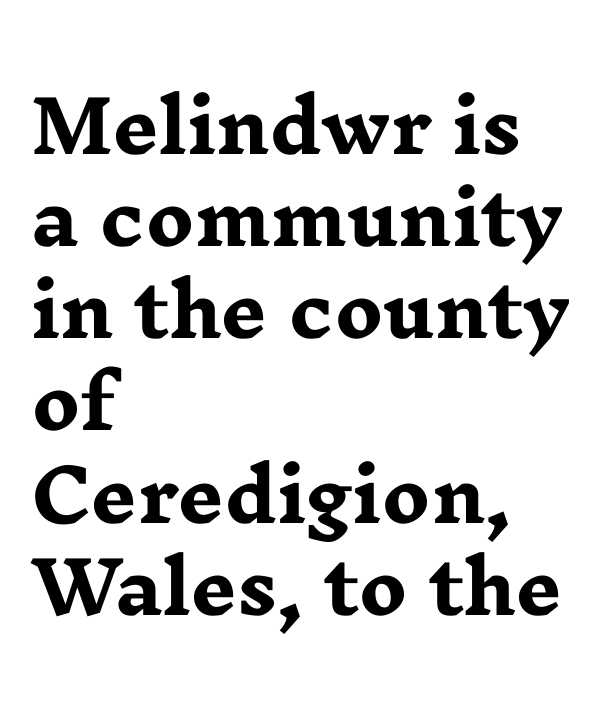
The image shows 72 px heavy, wide serif type, upright; set left-aligned, normal line spacing (1.28x), normal letter spacing, not underlined; low stroke contrast and a medium x-height.
